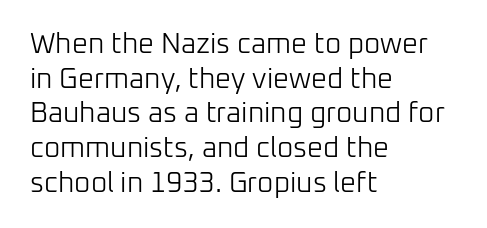
{"serif": "no", "italic": "no", "bold": "no", "weight": "light", "width": "normal", "stroke_contrast": "low", "x_height": "medium", "monospaced": "no", "underline": "no", "align": "left", "line_spacing_ratio": 1.24, "letter_spacing": "normal", "letter_spacing_em": 0.0, "glyph_px": 28}
